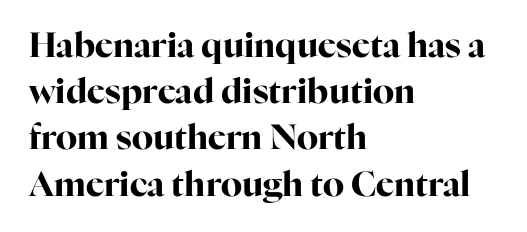
Q: Is the text bold? A: Yes.
Q: Is the text italic (slanted)? A: No, it is upright.
Q: Is the typeface a serif or a sans-serif typeface? A: Serif.
Q: Is the text underlined? A: No.
Q: How is the paragraph aligned? A: Left-aligned.
Q: Is the spacing between letters normal or unusually wide? A: Normal.
Q: Is the spacing between lines tight, normal or loose? A: Normal.
Q: Width (condensed, normal, or wide)? A: Normal.
Q: Stroke contrast? A: High.
Q: x-height? A: Medium.
Q: Monospaced? A: No.
